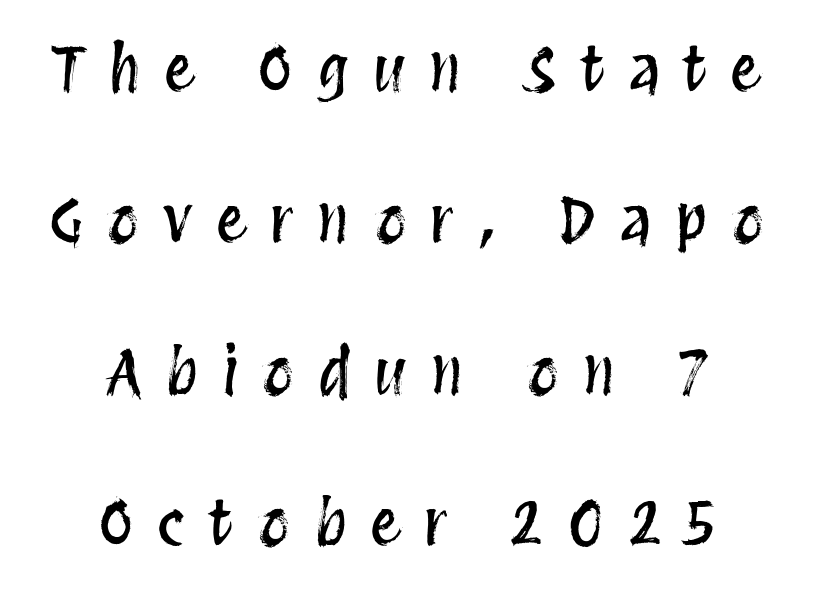
{"italic": "no", "width": "condensed", "stroke_contrast": "medium", "x_height": "large", "monospaced": "no", "underline": "no", "align": "center", "line_spacing": "loose", "line_spacing_ratio": 2.44, "letter_spacing": "wide", "letter_spacing_em": 0.38, "glyph_px": 62}
